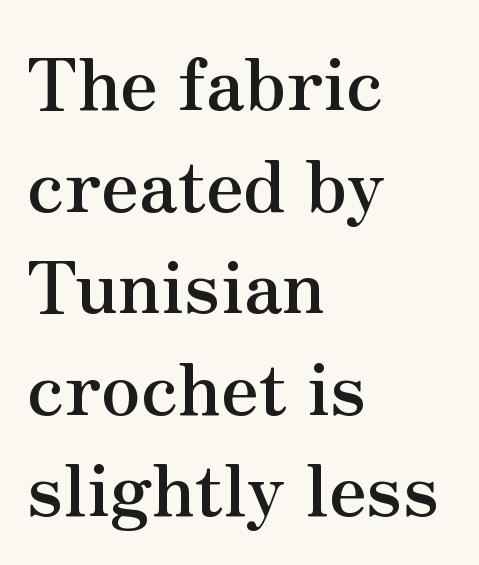
Horizontal bands of white between lines are of average thickness. Is the type bold? Yes — the strokes are clearly thick and heavy. Where is the straight margin? On the left. The specimen reads as upright at a glance. The passage shown is typed in a proportional face where columns would drift.
